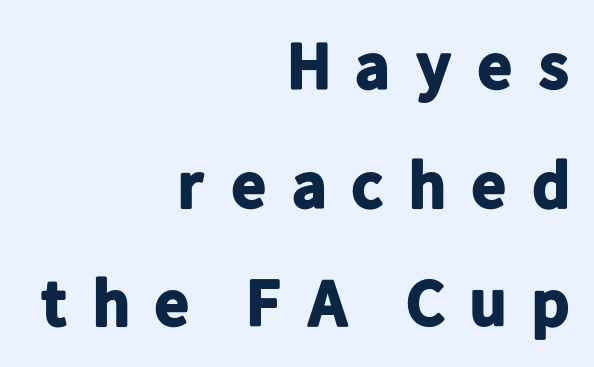
The image shows 67 px bold sans-serif type, upright; set right-aligned, line spacing 1.77x, unusually wide letter spacing (+0.31 em), not underlined; low stroke contrast and a medium x-height.
